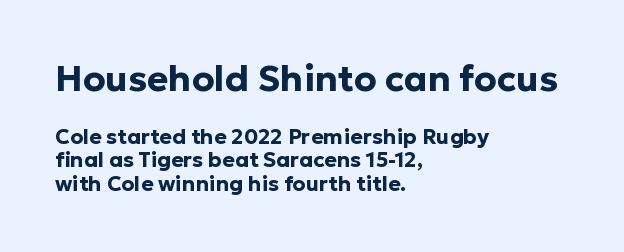
Q: Is the text bold? A: Yes.
Q: Is the text italic (slanted)? A: No, it is upright.
Q: Is the typeface a serif or a sans-serif typeface? A: Sans-serif.
Q: Is the text underlined? A: No.
Q: How is the paragraph aligned? A: Left-aligned.
Q: Is the spacing between letters normal or unusually wide? A: Normal.
Q: Is the spacing between lines tight, normal or loose? A: Tight.
Q: Which block of text is set in a larger size, the first (top) or the second (bottom)? A: The first (top) one.
Q: Width (condensed, normal, or wide)? A: Normal.
Q: Stroke contrast? A: Low.
Q: x-height? A: Medium.
Q: Monospaced? A: No.
